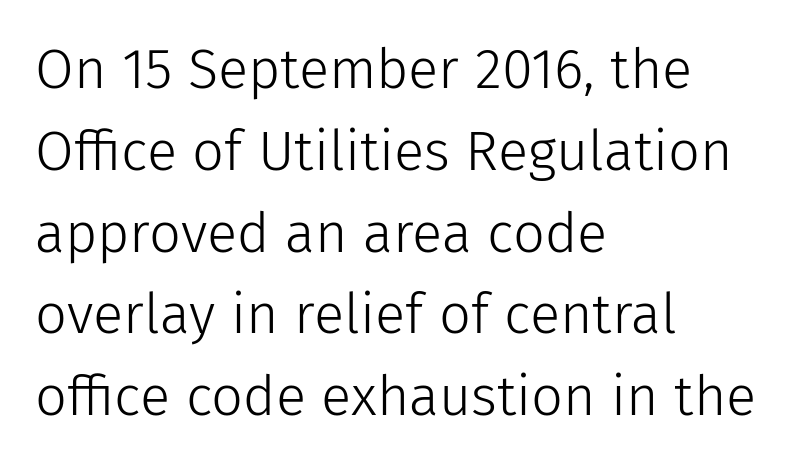
Q: Is the text bold? A: No.
Q: Is the text italic (slanted)? A: No, it is upright.
Q: Is the typeface a serif or a sans-serif typeface? A: Sans-serif.
Q: Is the text underlined? A: No.
Q: How is the paragraph aligned? A: Left-aligned.
Q: Is the spacing between letters normal or unusually wide? A: Normal.
Q: Is the spacing between lines tight, normal or loose? A: Normal.
Q: Width (condensed, normal, or wide)? A: Normal.
Q: Stroke contrast? A: Low.
Q: x-height? A: Medium.
Q: Monospaced? A: No.
